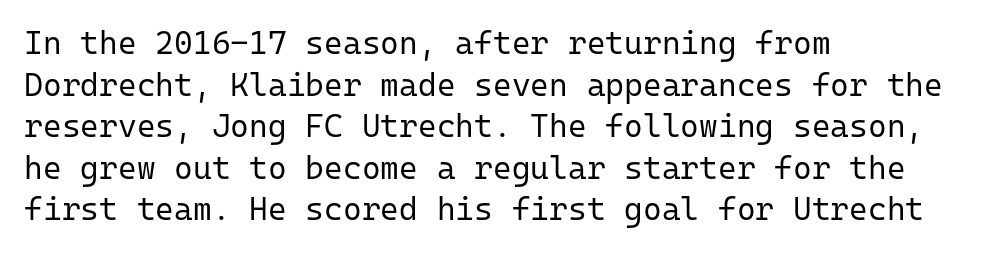
{"serif": "no", "italic": "no", "bold": "no", "weight": "regular", "width": "normal", "stroke_contrast": "low", "x_height": "medium", "monospaced": "yes", "underline": "no", "align": "left", "line_spacing": "normal", "line_spacing_ratio": 1.3, "letter_spacing": "normal", "letter_spacing_em": 0.0, "glyph_px": 32}
